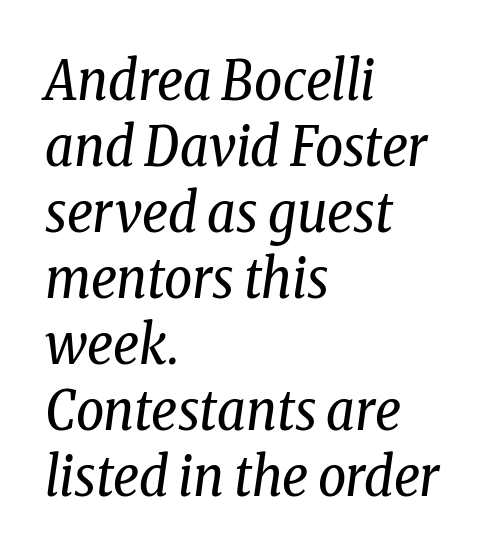
{"serif": "yes", "italic": "yes", "lean": "right", "slant_degrees": 8, "bold": "no", "weight": "regular", "width": "condensed", "stroke_contrast": "low", "x_height": "medium", "monospaced": "no", "underline": "no", "align": "left", "line_spacing_ratio": 1.2, "letter_spacing": "normal", "letter_spacing_em": 0.0, "glyph_px": 55}
